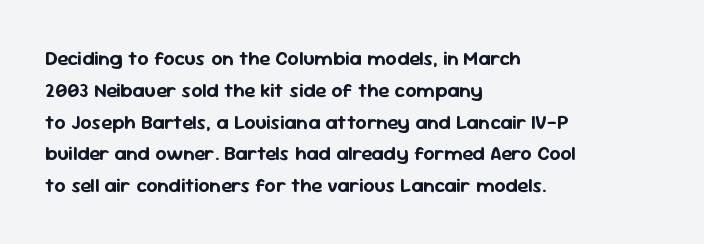
The image shows 20 px text type, upright; set left-aligned, normal line spacing (1.59x), normal letter spacing, not underlined.
